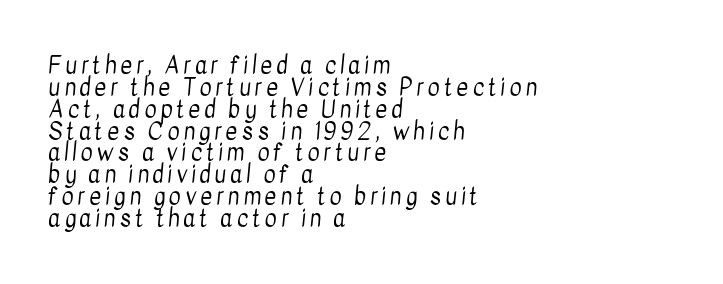
The image shows 23 px text type; set left-aligned, tight line spacing (0.95x), not underlined.
